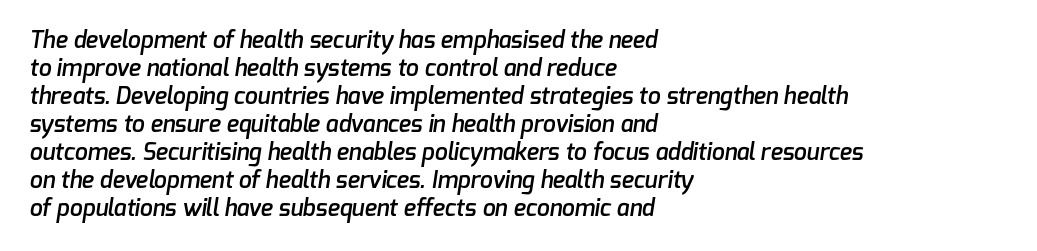
Q: Is the text bold? A: Semi-bold.
Q: Is the text underlined? A: No.
Q: How is the paragraph aligned? A: Left-aligned.
Q: Is the spacing between letters normal or unusually wide? A: Normal.
